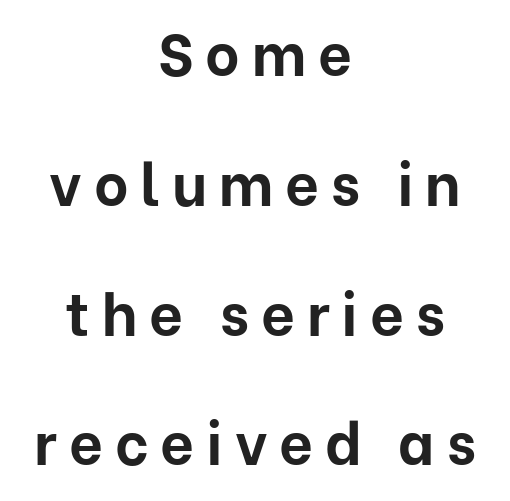
Unmarked baselines from the first word to the last. The passage shown is typeset with a sans-serif family. The tracking reads as deliberately expanded to a designer's eye. Ascenders rise straight up at ninety degrees. Reading down the block, each line starts at a different indent, mirrored at its end.
